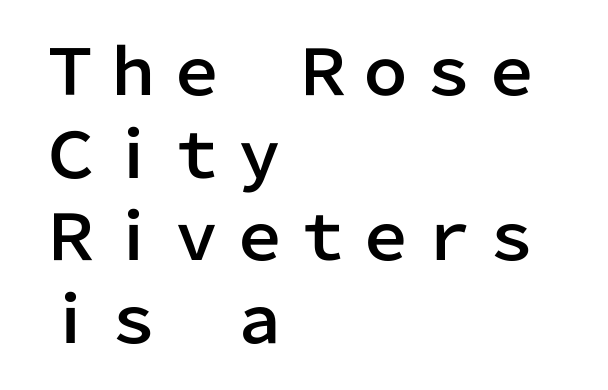
Is there any slant? The stems are plumb. In terms of leading, this rendering sits right in the middle. Note the varied advance widths — an 'i' is clearly narrower than an 'm'. No extra tracking has been applied to these lines. Letterform terminals end flat and unadorned throughout the passage.
